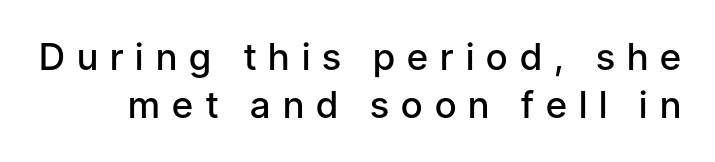
This rendering features lettering with no underline. Looks like regular typesetting: each glyph gets only the width it needs. Is there any slant? The stems are plumb. The type family on display is of the sans-serif kind. A bit beefed up — I'd call it semibold rather than bold.
